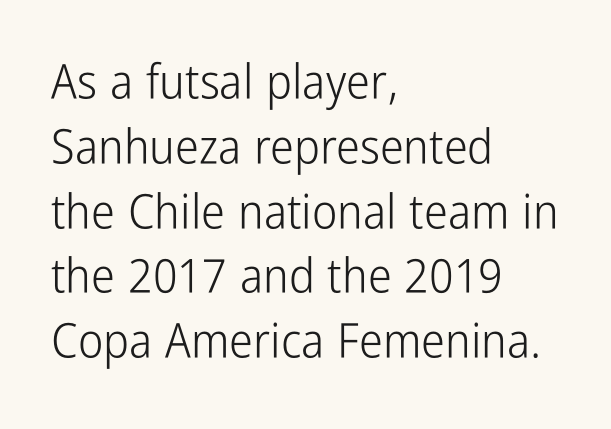
Q: Is the text bold? A: No.
Q: Is the text italic (slanted)? A: No, it is upright.
Q: Is the typeface a serif or a sans-serif typeface? A: Sans-serif.
Q: Is the text underlined? A: No.
Q: How is the paragraph aligned? A: Left-aligned.
Q: Is the spacing between letters normal or unusually wide? A: Normal.
Q: Is the spacing between lines tight, normal or loose? A: Normal.
Q: Width (condensed, normal, or wide)? A: Condensed.
Q: Stroke contrast? A: Low.
Q: x-height? A: Medium.
Q: Monospaced? A: No.
